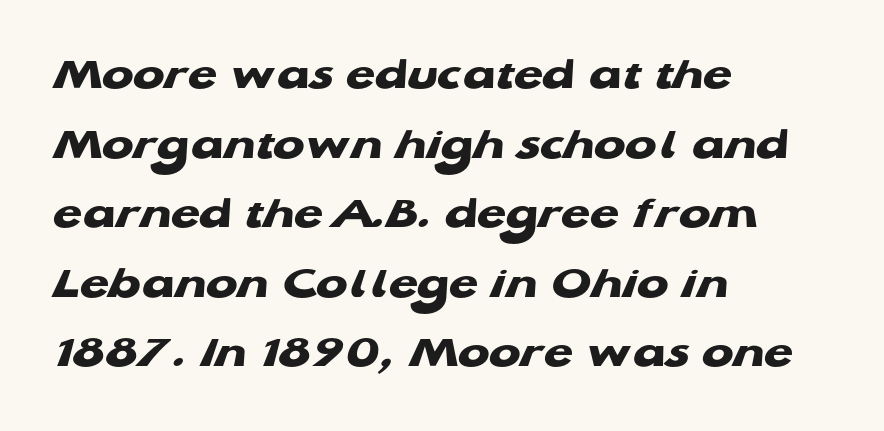
Descender tails drop into unmarked territory. Spacing verdict: proportional, widths tailored to each character. Does the weight exceed regular? Yes, all the way to bold. The characters display no serif detailing; their extremities are plain.
